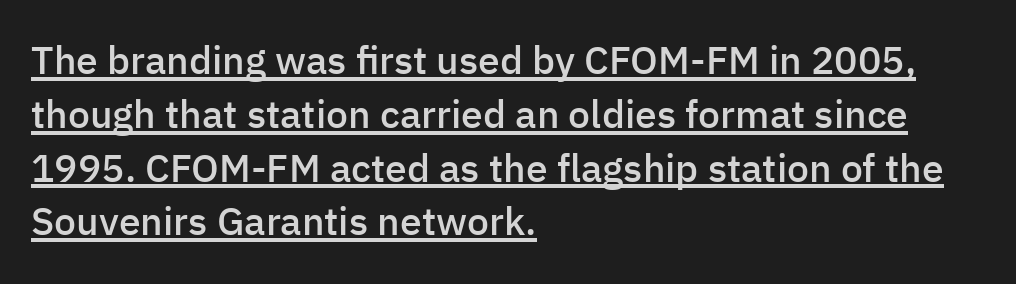
The glyphs have the mass of a demibold cut, below bold. The face used here is rendered with its standard letterfit. This rendering employs a face without finishing strokes, i.e., a sans-serif. Note the varied advance widths — an 'i' is clearly narrower than an 'm'.
